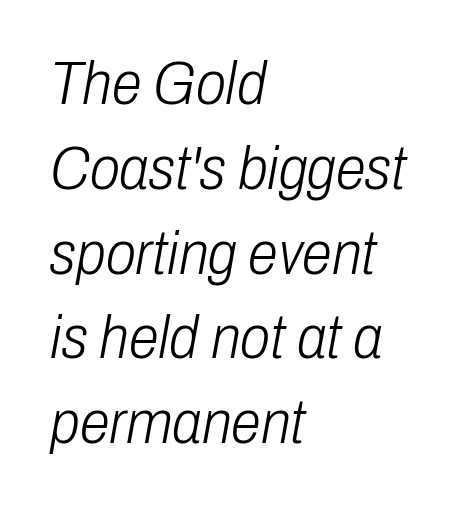
Q: Is the text bold? A: No.
Q: Is the text italic (slanted)? A: Yes, it leans right by about 10 degrees.
Q: Is the text underlined? A: No.
Q: How is the paragraph aligned? A: Left-aligned.
Q: Is the spacing between letters normal or unusually wide? A: Normal.
Q: Is the spacing between lines tight, normal or loose? A: Normal.
Q: Width (condensed, normal, or wide)? A: Condensed.
Q: Stroke contrast? A: Low.
Q: x-height? A: Medium.
Q: Monospaced? A: No.
